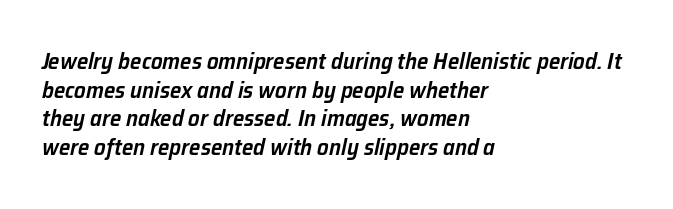
{"italic": "yes", "lean": "right", "slant_degrees": 12, "bold": "semi", "underline": "no", "align": "left", "line_spacing": "normal", "line_spacing_ratio": 1.25, "letter_spacing": "normal", "letter_spacing_em": 0.0, "glyph_px": 23}
